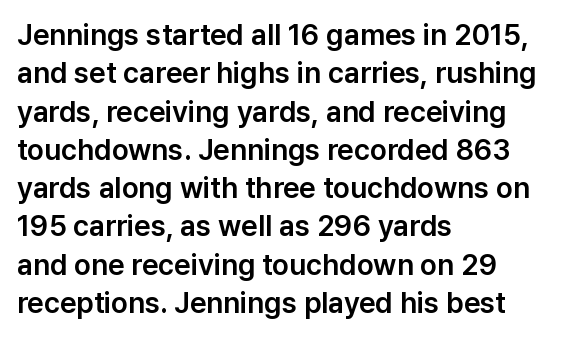
Baseline-to-baseline distance is the conventional proportion of letter height. This sample is left-justified, so line endings fall wherever the words run out. The face used here is proportionally spaced, like ordinary book or web type. Has an underline been added? It has not. In terms of letterform style, serifs are entirely absent. Style check: upright.
